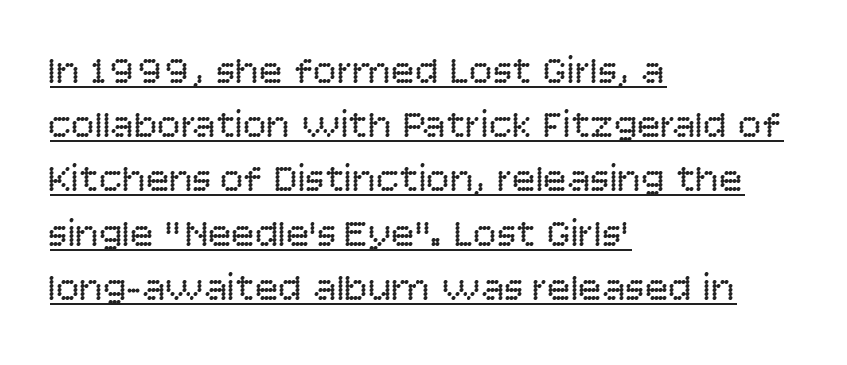
{"serif": "no", "italic": "no", "bold": "no", "weight": "regular", "width": "normal", "stroke_contrast": "low", "x_height": "large", "monospaced": "no", "underline": "yes", "align": "left", "line_spacing": "normal", "line_spacing_ratio": 1.39, "letter_spacing": "normal", "letter_spacing_em": 0.0, "glyph_px": 39}
